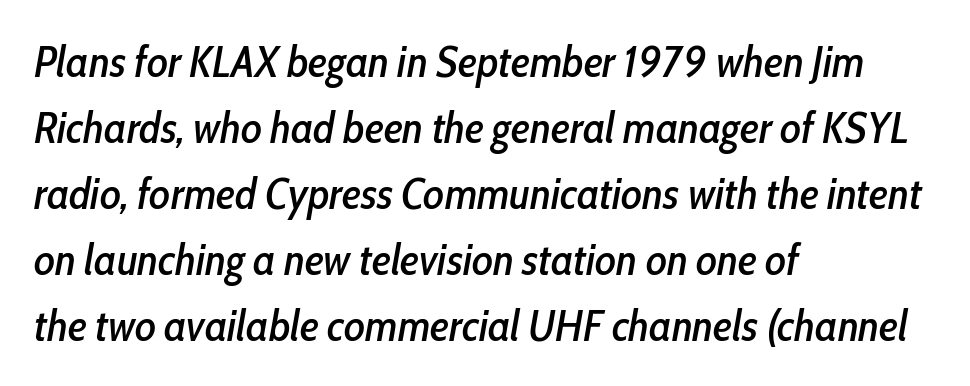
The image shows 44 px condensed type, italic (leaning right); set left-aligned, normal line spacing (1.5x), normal letter spacing, not underlined; low stroke contrast and a medium x-height.
